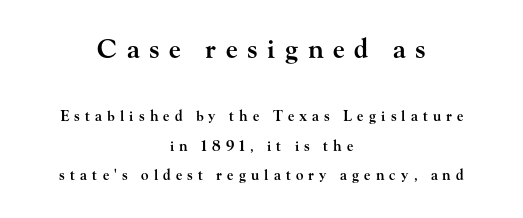
Each new line begins a long way beneath the previous one. Ordinary non-slanted type is in use. Decoration check: the copy has no underline. The tracking jumps out immediately: characters are airy and widely separated. The rendering shrinks the type as you move from the upper chunk to the lower. The setting favours the middle, as headings and verse often do.
